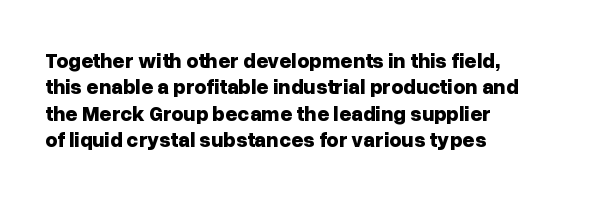
{"italic": "no", "bold": "yes", "underline": "no", "align": "left", "line_spacing": "normal", "line_spacing_ratio": 1.26, "letter_spacing": "normal", "letter_spacing_em": 0.0, "glyph_px": 21}
